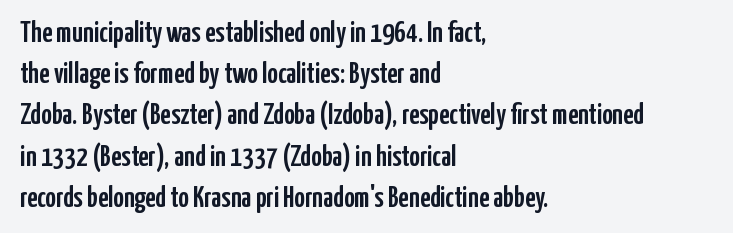
{"serif": "no", "italic": "no", "width": "condensed", "stroke_contrast": "low", "x_height": "medium", "monospaced": "no", "underline": "no", "align": "left", "line_spacing": "normal", "line_spacing_ratio": 1.42, "letter_spacing": "normal", "letter_spacing_em": 0.0, "glyph_px": 29}
